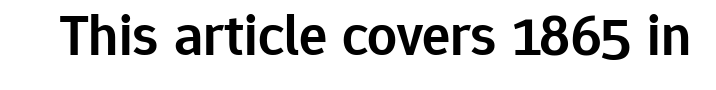
{"serif": "no", "italic": "no", "bold": "semi", "weight": "semibold", "width": "normal", "stroke_contrast": "low", "x_height": "medium", "monospaced": "no", "underline": "no", "letter_spacing": "normal", "letter_spacing_em": 0.0, "glyph_px": 59}
